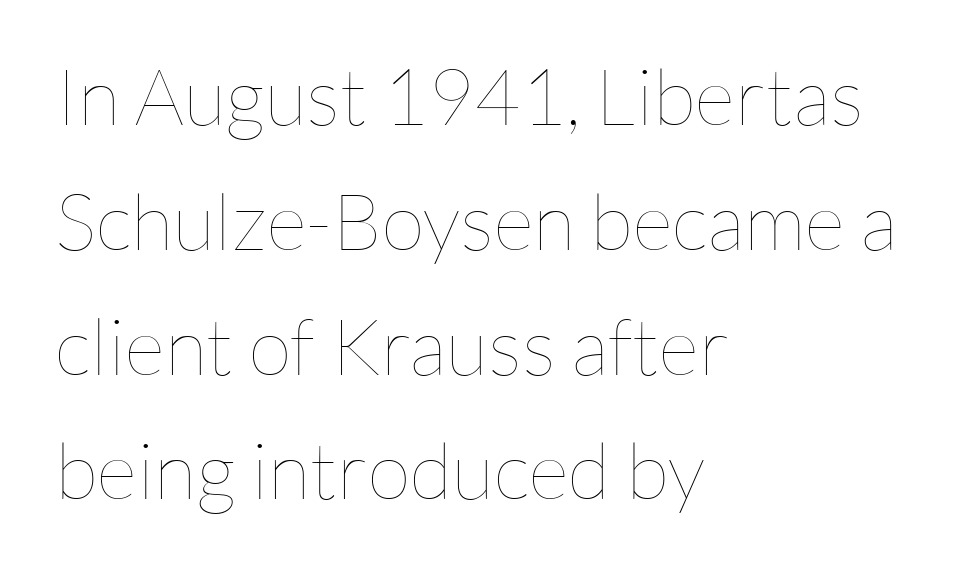
Q: Is the text bold? A: No.
Q: Is the text italic (slanted)? A: No, it is upright.
Q: Is the text underlined? A: No.
Q: How is the paragraph aligned? A: Left-aligned.
Q: Is the spacing between letters normal or unusually wide? A: Normal.
Q: Is the spacing between lines tight, normal or loose? A: Normal.
Q: Width (condensed, normal, or wide)? A: Normal.
Q: Stroke contrast? A: Low.
Q: x-height? A: Medium.
Q: Monospaced? A: No.
